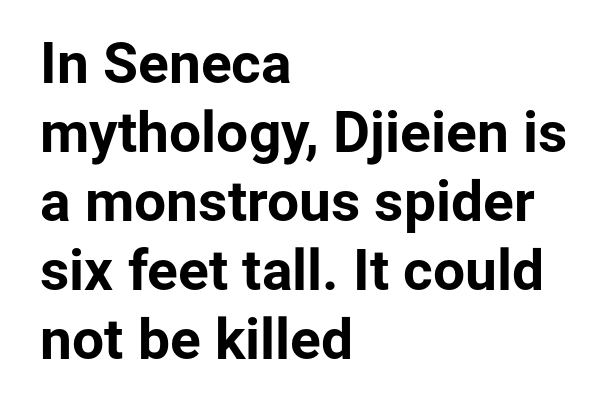
Q: Is the text bold? A: Yes.
Q: Is the text italic (slanted)? A: No, it is upright.
Q: Is the typeface a serif or a sans-serif typeface? A: Sans-serif.
Q: Is the text underlined? A: No.
Q: How is the paragraph aligned? A: Left-aligned.
Q: Is the spacing between letters normal or unusually wide? A: Normal.
Q: Width (condensed, normal, or wide)? A: Normal.
Q: Stroke contrast? A: Low.
Q: x-height? A: Medium.
Q: Monospaced? A: No.
